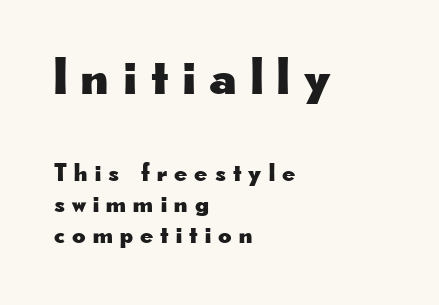
The image shows 53 px wide sans-serif type, upright; set left-aligned, line spacing 1.21x, unusually wide letter spacing (+0.27 em), not underlined; the first (top) block is 2.04x larger; low stroke contrast and a small x-height.
